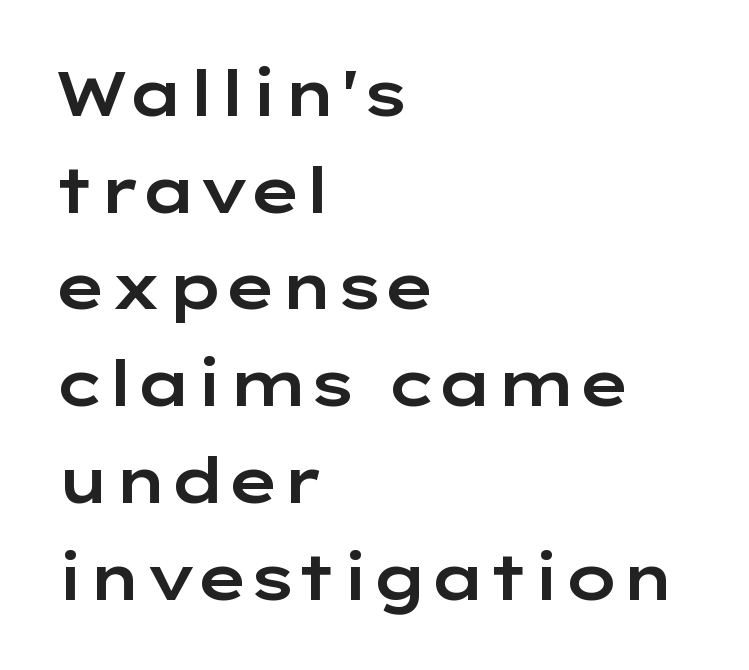
The image shows 62 px wide sans-serif type, upright; set left-aligned, normal line spacing (1.56x), normal letter spacing, not underlined; low stroke contrast and a medium x-height.
